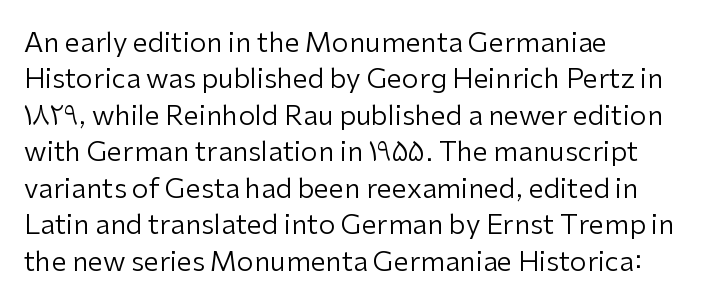
Upright lettering throughout. Reading down the column, the eye jumps a familiar distance to each next line. The typesetting does not lean heavy: it is not bold. Horizontal alignment here is leftward, the default for most running prose. The space directly below the letters is spotless. Glyph-to-glyph distance matches everyday printed text.
